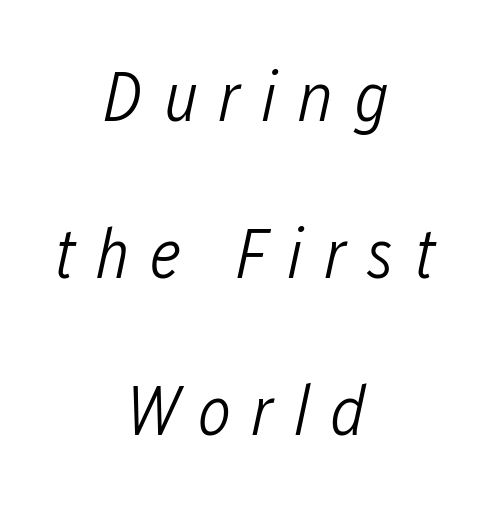
{"italic": "yes", "lean": "right", "slant_degrees": 12, "bold": "no", "weight": "light", "width": "condensed", "stroke_contrast": "low", "x_height": "medium", "monospaced": "no", "underline": "no", "align": "center", "line_spacing": "loose", "line_spacing_ratio": 2.21, "letter_spacing": "wide", "letter_spacing_em": 0.28, "glyph_px": 71}
